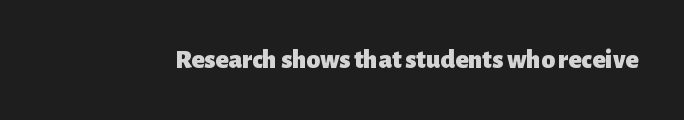
The image shows 27 px bold type, upright; set normal letter spacing, not underlined.
